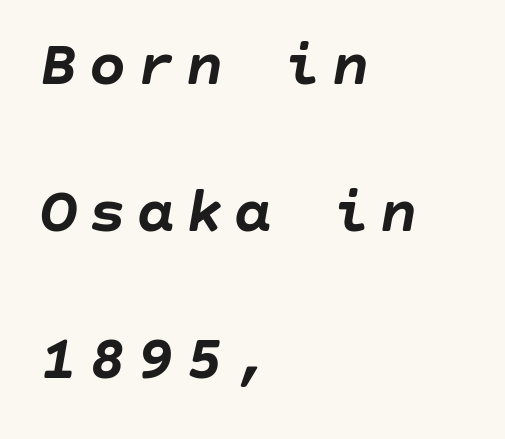
Q: Is the text bold? A: Yes.
Q: Is the text italic (slanted)? A: Yes, it leans right by about 10 degrees.
Q: Is the text underlined? A: No.
Q: How is the paragraph aligned? A: Left-aligned.
Q: Is the spacing between lines tight, normal or loose? A: Loose.
Q: Width (condensed, normal, or wide)? A: Normal.
Q: Stroke contrast? A: Low.
Q: x-height? A: Large.
